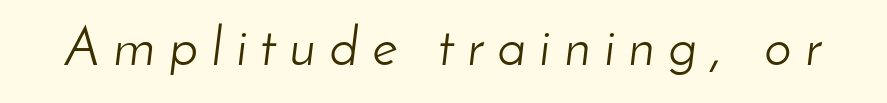
The image shows 54 px light type, italic (leaning right); set unusually wide letter spacing (+0.26 em), not underlined; low stroke contrast and a small x-height.
